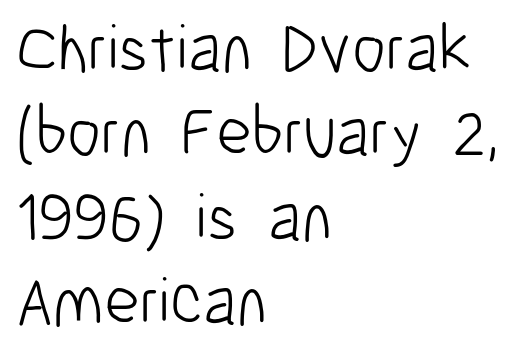
Do the letters lean? They stand straight. A typesetter would call this zero additional tracking. One-word summary of the alignment: left. Vertical stems look standard width or narrower in stroke. The rendering uses natural spacing where letterforms have individual widths. What kind of face is this? One without serifs — a sans.
